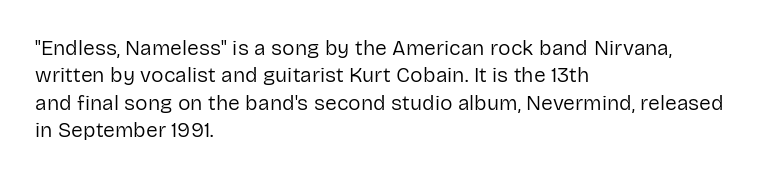
Reading down the block, your eye returns to a fixed left position each line. The weight tops out at a normal text grade. Interline gaps are of average width in this sample. The letters sit at their default tracking, neither squeezed nor spread.
